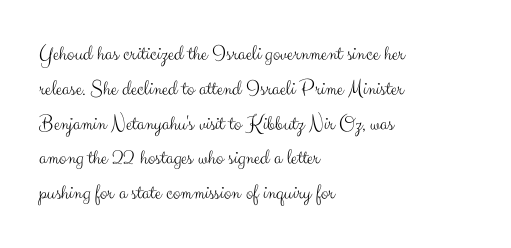
{"bold": "no", "underline": "no", "align": "left", "line_spacing": "normal", "line_spacing_ratio": 1.58, "letter_spacing": "normal", "letter_spacing_em": 0.0, "glyph_px": 22}
